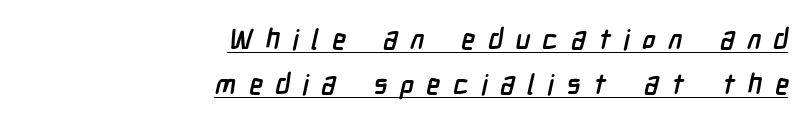
The image shows 28 px semibold, condensed sans-serif type; set right-aligned, normal line spacing (1.6x), unusually wide letter spacing (+0.45 em), underlined; low stroke contrast and a medium x-height.
